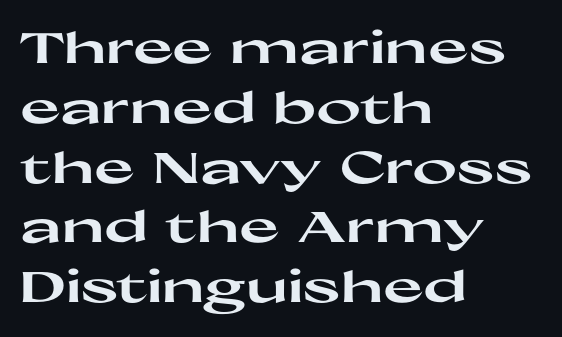
The image shows 43 px heavy, wide sans-serif type, upright; set left-aligned, normal line spacing (1.39x), normal letter spacing, not underlined; high stroke contrast and a medium x-height.
